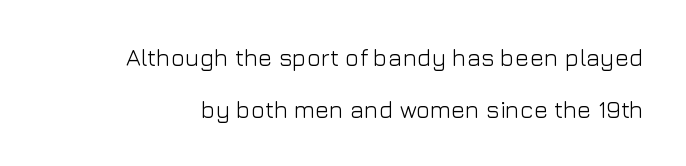
The image shows 24 px text type, upright; set loose line spacing (2.16x), normal letter spacing, not underlined.
